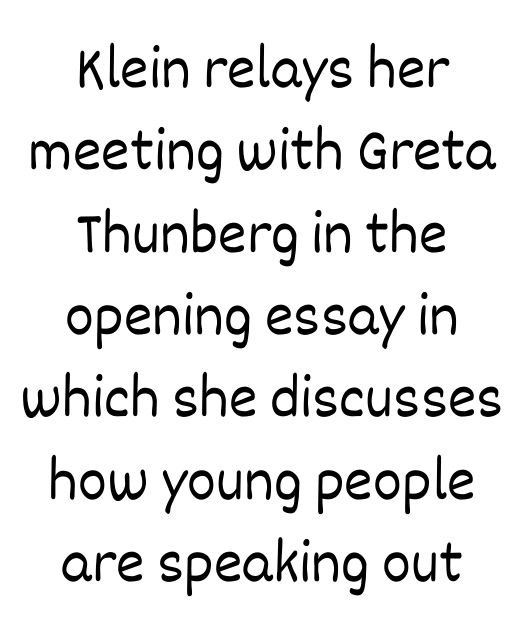
Q: Is the text bold? A: No.
Q: Is the text italic (slanted)? A: No, it is upright.
Q: Is the text underlined? A: No.
Q: How is the paragraph aligned? A: Centered.
Q: Is the spacing between letters normal or unusually wide? A: Normal.
Q: Is the spacing between lines tight, normal or loose? A: Normal.
Q: Width (condensed, normal, or wide)? A: Normal.
Q: Stroke contrast? A: Low.
Q: x-height? A: Large.
Q: Monospaced? A: No.
